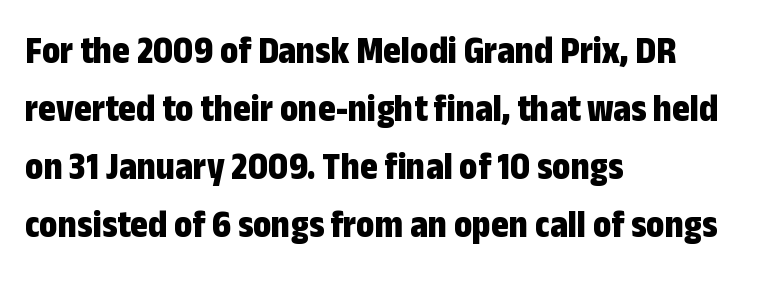
{"serif": "no", "italic": "no", "bold": "yes", "weight": "bold", "width": "condensed", "stroke_contrast": "low", "x_height": "medium", "monospaced": "no", "underline": "no", "align": "left", "line_spacing": "normal", "line_spacing_ratio": 1.53, "letter_spacing": "normal", "letter_spacing_em": 0.0, "glyph_px": 38}
